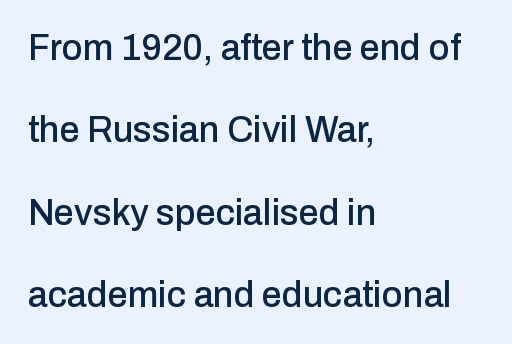
{"serif": "no", "italic": "no", "width": "normal", "stroke_contrast": "low", "x_height": "medium", "monospaced": "no", "underline": "no", "align": "left", "line_spacing": "loose", "line_spacing_ratio": 2.29, "letter_spacing": "normal", "letter_spacing_em": 0.0, "glyph_px": 36}
